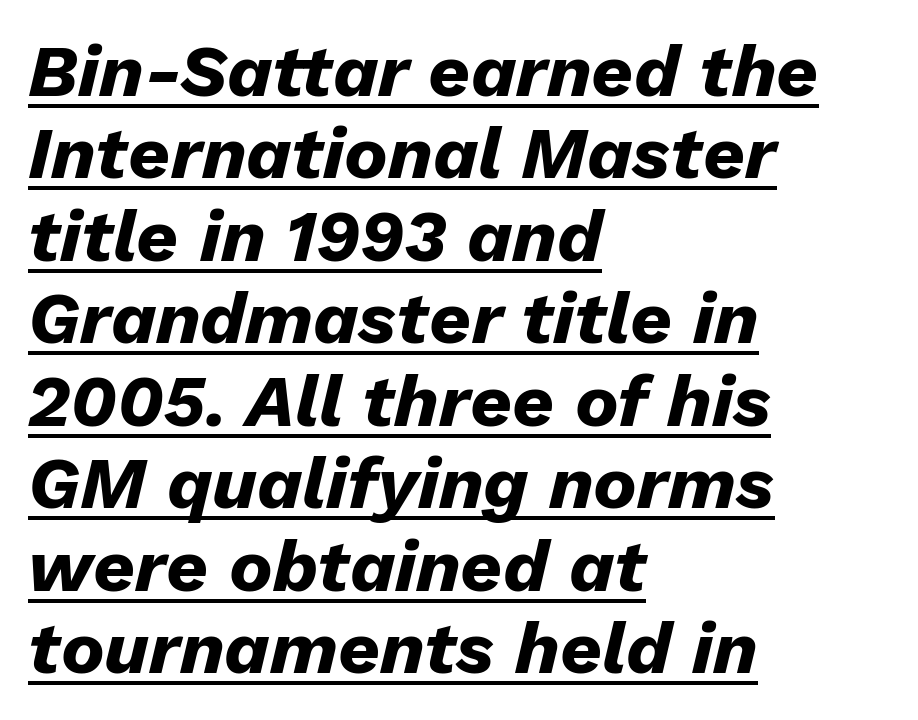
{"italic": "yes", "lean": "right", "slant_degrees": 13, "bold": "yes", "weight": "heavy", "width": "normal", "stroke_contrast": "low", "x_height": "medium", "monospaced": "no", "underline": "yes", "align": "left", "line_spacing": "tight", "line_spacing_ratio": 1.13, "letter_spacing": "normal", "letter_spacing_em": 0.0, "glyph_px": 73}
